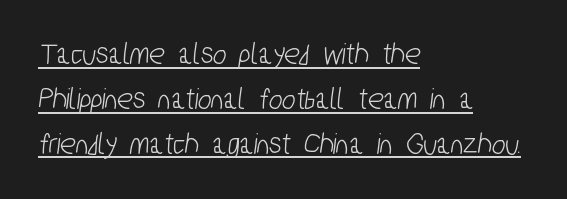
The image shows 32 px condensed sans-serif type; set left-aligned, normal line spacing (1.4x), normal letter spacing, underlined; low stroke contrast and a medium x-height.
